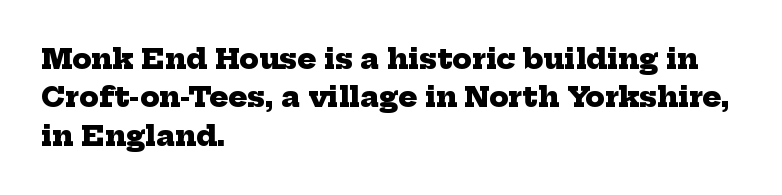
The image shows 28 px heavy serif type; set left-aligned, normal line spacing (1.37x), normal letter spacing, not underlined; low stroke contrast and a medium x-height.
